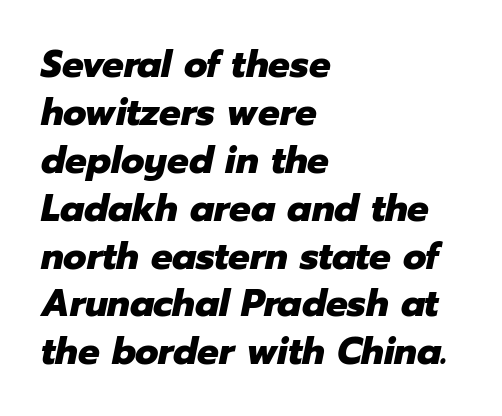
The image shows 38 px heavy type, italic (leaning right); set left-aligned, normal line spacing (1.26x), normal letter spacing, not underlined; low stroke contrast and a medium x-height.
